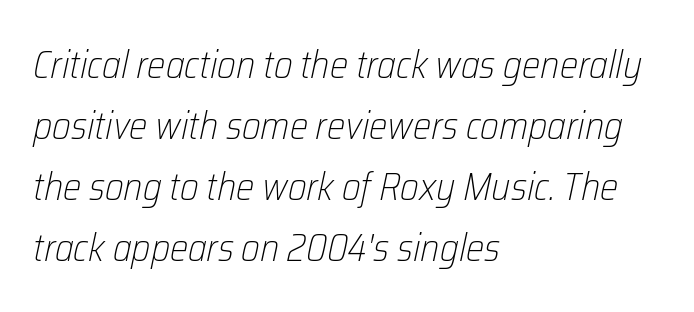
The paragraph shown leans on its left margin. Plain, unruled lines of type. The glyphs look as if they've been sheared to an angle. The rendering uses a moderate line-height, typical for paragraphs.
